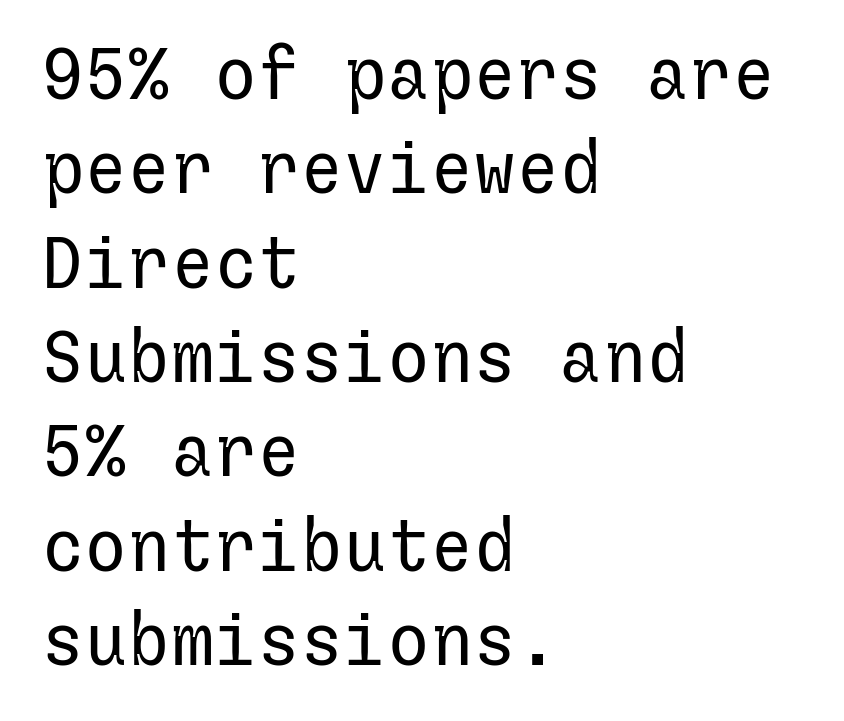
Q: Is the text bold? A: No.
Q: Is the text italic (slanted)? A: No, it is upright.
Q: Is the typeface a serif or a sans-serif typeface? A: Sans-serif.
Q: Is the text underlined? A: No.
Q: How is the paragraph aligned? A: Left-aligned.
Q: Is the spacing between letters normal or unusually wide? A: Normal.
Q: Is the spacing between lines tight, normal or loose? A: Normal.
Q: Width (condensed, normal, or wide)? A: Normal.
Q: Stroke contrast? A: Low.
Q: x-height? A: Medium.
